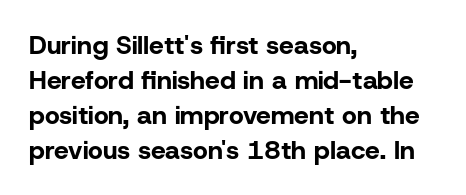
{"italic": "no", "bold": "yes", "underline": "no", "align": "left", "line_spacing": "normal", "line_spacing_ratio": 1.34, "letter_spacing": "normal", "letter_spacing_em": 0.0, "glyph_px": 26}
